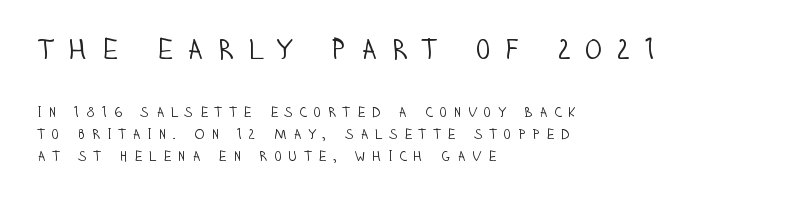
The image shows 29 px light, condensed sans-serif type, upright; set left-aligned, normal line spacing (1.58x), unusually wide letter spacing (+0.44 em), not underlined; the first (top) block is 2.07x larger; low stroke contrast and a large x-height.
